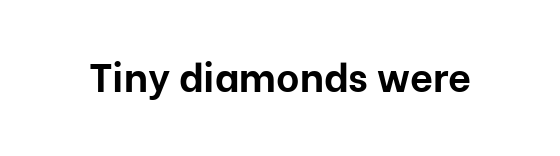
Q: Is the text bold? A: Yes.
Q: Is the text italic (slanted)? A: No, it is upright.
Q: Is the typeface a serif or a sans-serif typeface? A: Sans-serif.
Q: Is the text underlined? A: No.
Q: Is the spacing between letters normal or unusually wide? A: Normal.
Q: Width (condensed, normal, or wide)? A: Normal.
Q: Stroke contrast? A: Low.
Q: x-height? A: Medium.
Q: Monospaced? A: No.
